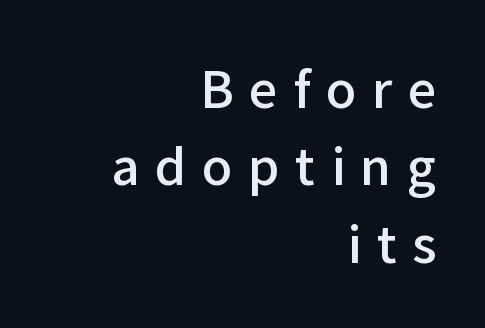
The letterforms stand isolated, each surrounded by extra space. These lines were composed using upright roman letters. The letters are semibold — heavier than regular but short of a full bold. This rendering employs a face without finishing strokes, i.e., a sans-serif.
